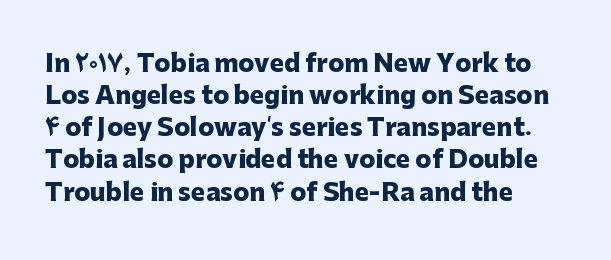
Heavy-handed strokes throughout: this text is bold. Ordinary non-slanted type is in use. The text block is weighted toward the left margin, trailing off unevenly rightward. Students, observe: this is what conventionally led text looks like. Students, note that the glyphs here touch the page at normal intervals. The words here are not underlined.
